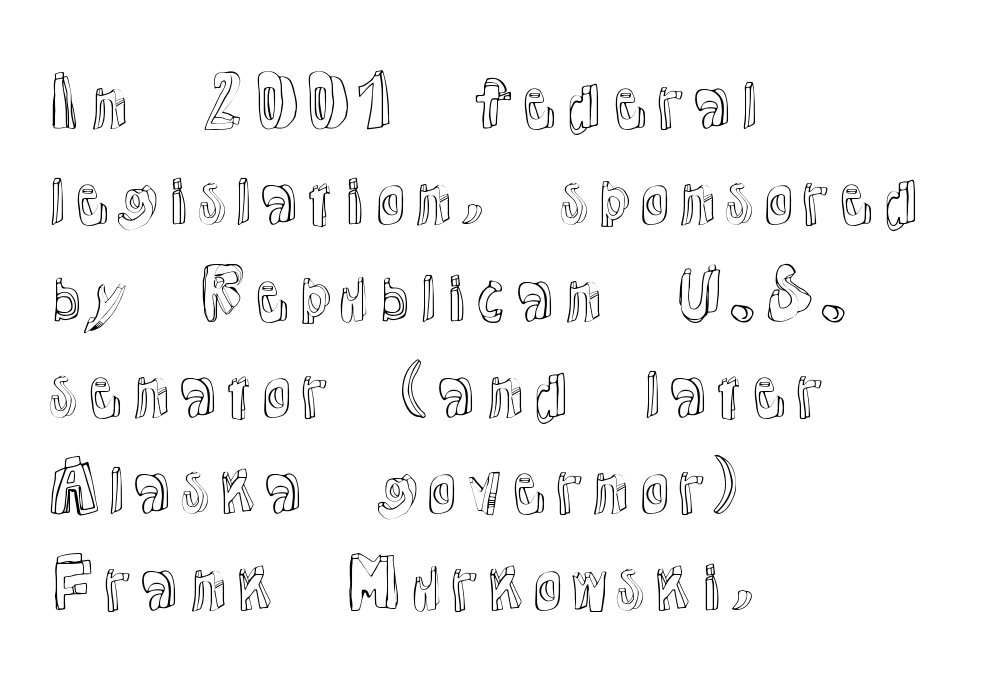
The image shows 66 px text type, upright; set left-aligned, normal line spacing (1.46x), normal letter spacing, not underlined; a medium x-height.
